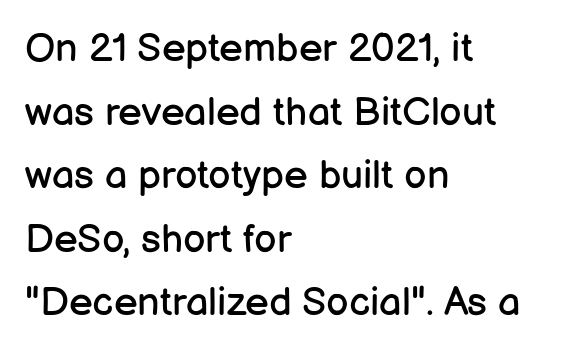
The setting favours the left margin, as ordinary paragraphs usually do. Descenders hang freely into open space. Between one letter and the next there's only the usual sliver of space. Do the letters lean? They stand straight. Stems here are at most as thick as an everyday book face.
